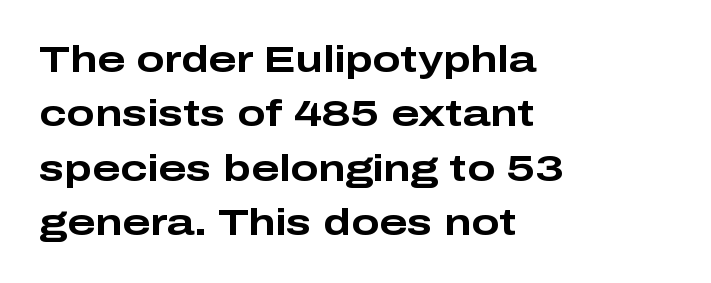
Q: Is the text bold? A: Yes.
Q: Is the text italic (slanted)? A: No, it is upright.
Q: Is the typeface a serif or a sans-serif typeface? A: Sans-serif.
Q: Is the text underlined? A: No.
Q: How is the paragraph aligned? A: Left-aligned.
Q: Is the spacing between letters normal or unusually wide? A: Normal.
Q: Is the spacing between lines tight, normal or loose? A: Normal.
Q: Width (condensed, normal, or wide)? A: Wide.
Q: Stroke contrast? A: Low.
Q: x-height? A: Medium.
Q: Monospaced? A: No.
